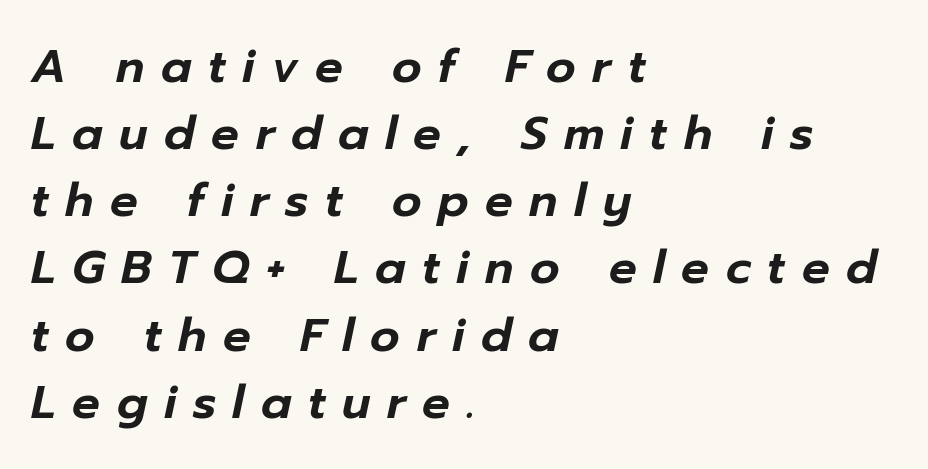
Q: Is the text italic (slanted)? A: Yes, it leans right by about 12 degrees.
Q: Is the text underlined? A: No.
Q: How is the paragraph aligned? A: Left-aligned.
Q: Is the spacing between letters normal or unusually wide? A: Unusually wide.
Q: Is the spacing between lines tight, normal or loose? A: Normal.
Q: Width (condensed, normal, or wide)? A: Normal.
Q: Stroke contrast? A: Low.
Q: x-height? A: Medium.
Q: Monospaced? A: No.
